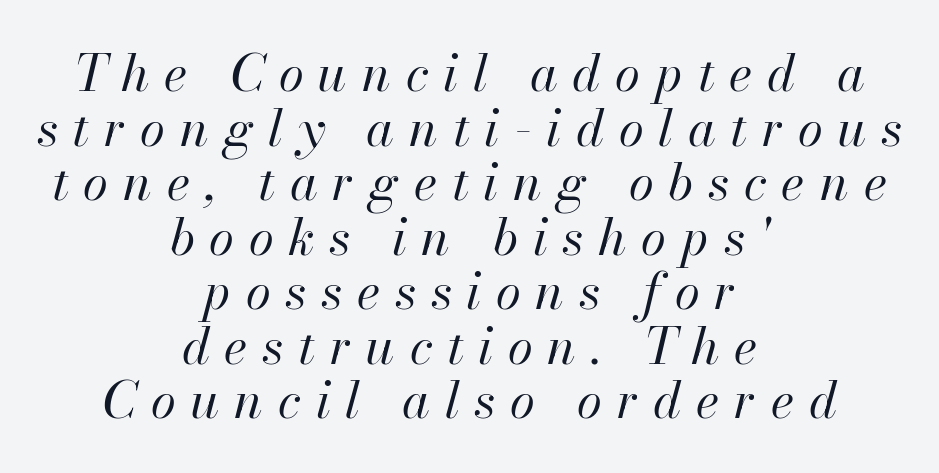
Would a proofreader flag this as italicized? Yes. You could barely slide anything between these rows. Varying glyph widths throughout — classic text-font behaviour. Is the stroke heavy? The answer is a plain regular-or-lighter. Each row of text sits above clean, open space. Line starts and ends both wander, symmetrically.
